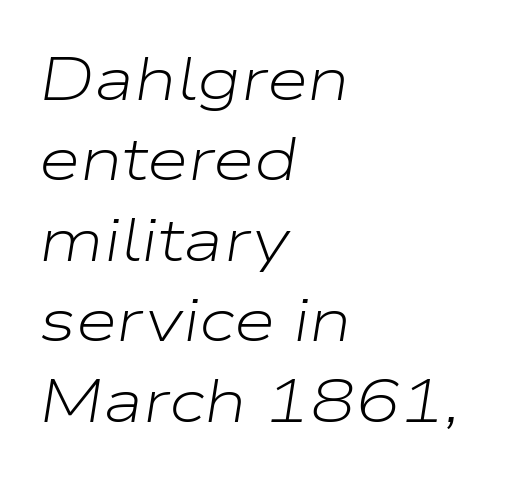
Q: Is the text bold? A: No.
Q: Is the text italic (slanted)? A: Yes, it leans right by about 9 degrees.
Q: Is the text underlined? A: No.
Q: How is the paragraph aligned? A: Left-aligned.
Q: Is the spacing between letters normal or unusually wide? A: Normal.
Q: Is the spacing between lines tight, normal or loose? A: Normal.
Q: Width (condensed, normal, or wide)? A: Wide.
Q: Stroke contrast? A: Low.
Q: x-height? A: Medium.
Q: Monospaced? A: No.
